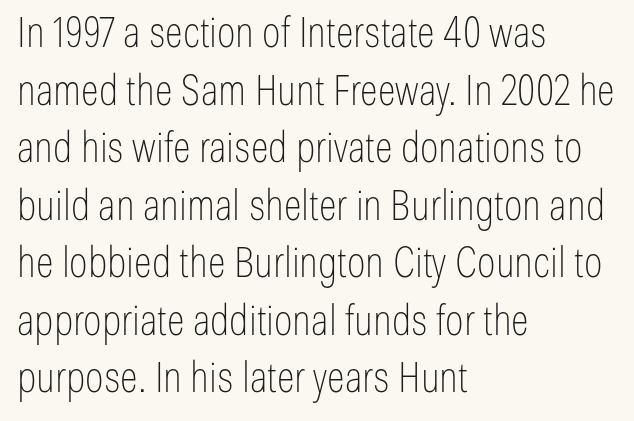
{"serif": "no", "italic": "no", "bold": "no", "weight": "thin", "width": "condensed", "stroke_contrast": "low", "x_height": "medium", "monospaced": "no", "underline": "no", "align": "left", "line_spacing": "normal", "line_spacing_ratio": 1.37, "letter_spacing": "normal", "letter_spacing_em": 0.0, "glyph_px": 42}
